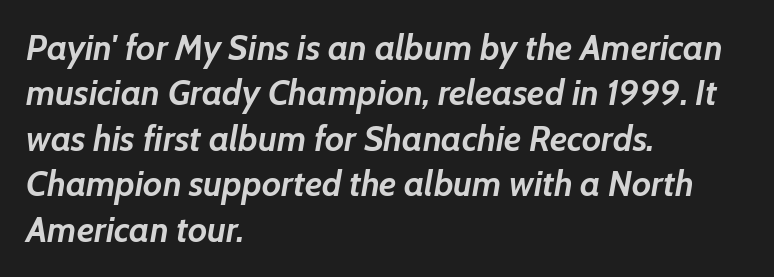
Unmarked baselines from the first word to the last. In terms of posture, this sample is oblique. A normal amount of white space separates one row of letters from the next. Heavy-handed strokes throughout: this text is bold.
